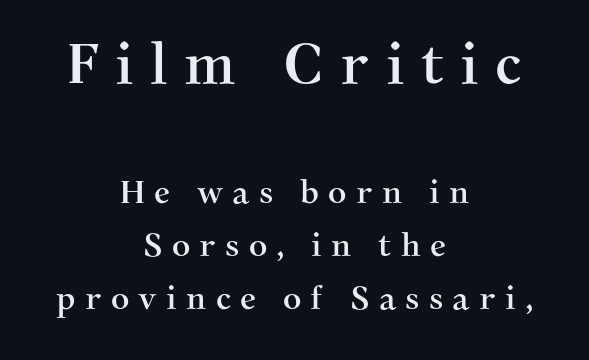
The image shows 56 px serif type, upright; set centered, normal line spacing (1.65x), unusually wide letter spacing (+0.29 em), not underlined; the first (top) block is 1.75x larger; medium stroke contrast and a medium x-height.
